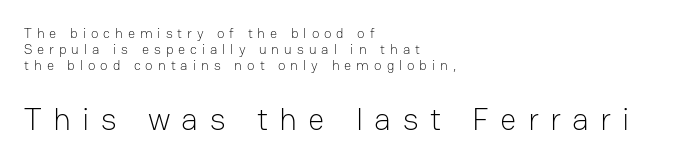
The image shows 32 px light sans-serif type, upright; set left-aligned, tight line spacing (1.15x), unusually wide letter spacing (+0.35 em), not underlined; the second (bottom) block is 2.29x larger; low stroke contrast and a medium x-height.
